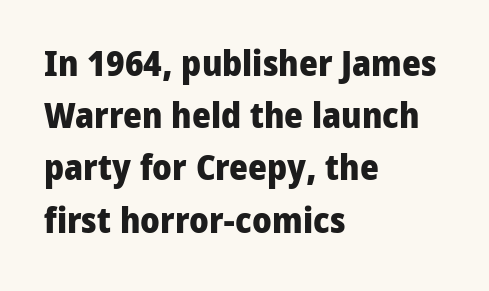
The image shows 36 px heavy sans-serif type, upright; set left-aligned, normal line spacing (1.45x), normal letter spacing, not underlined; low stroke contrast and a medium x-height.
